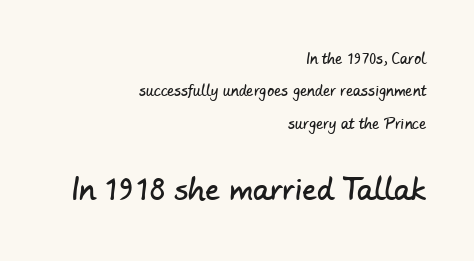
Do the characters align in a grid? No, the font is proportional. The area under the type is left untouched. Casual observation: everything's shoved over to the right. This is sans-serif lettering, the kind often seen on screens and signage. A student would notice the bottom passage is typeset larger than what precedes it. This sample trades compactness for vertical openness between lines.
